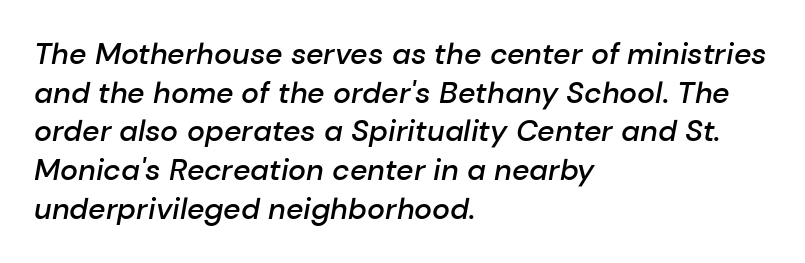
{"italic": "yes", "lean": "right", "slant_degrees": 10, "bold": "semi", "weight": "semibold", "width": "normal", "stroke_contrast": "low", "x_height": "medium", "monospaced": "no", "underline": "no", "align": "left", "line_spacing": "normal", "line_spacing_ratio": 1.29, "letter_spacing": "normal", "letter_spacing_em": 0.0, "glyph_px": 30}
